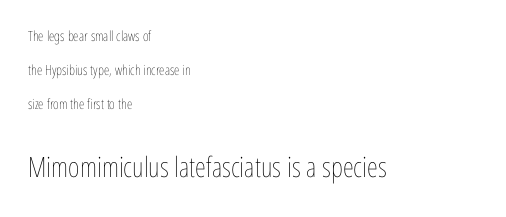
{"italic": "no", "bold": "no", "weight": "thin", "width": "condensed", "stroke_contrast": "low", "x_height": "medium", "monospaced": "no", "underline": "no", "align": "left", "line_spacing": "loose", "line_spacing_ratio": 2.42, "letter_spacing": "normal", "letter_spacing_em": 0.0, "larger_block": "second", "size_ratio": 2.0, "glyph_px": 28}
